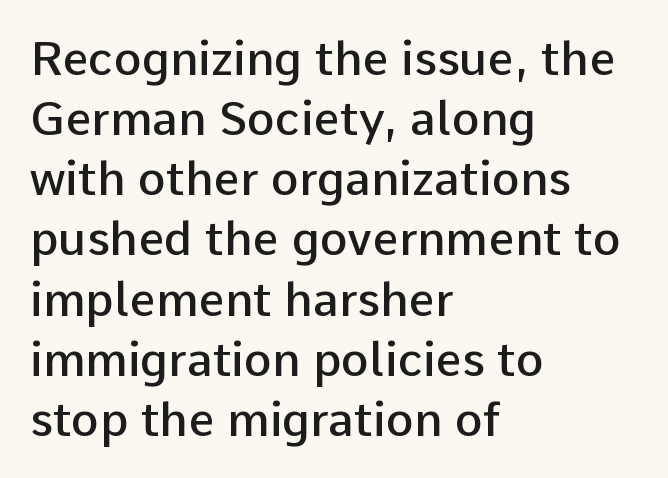
This rendering leaves character spacing at its baseline value. Regarding serifs, this sample does without them. The font is running at a semibold setting, under full bold. Upright lettering throughout. Do the characters align in a grid? No, the font is proportional. Bare-footed words on every line.
